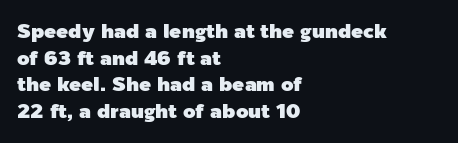
The image shows 20 px text type, upright; set left-aligned, normal line spacing (1.33x), normal letter spacing, not underlined.
